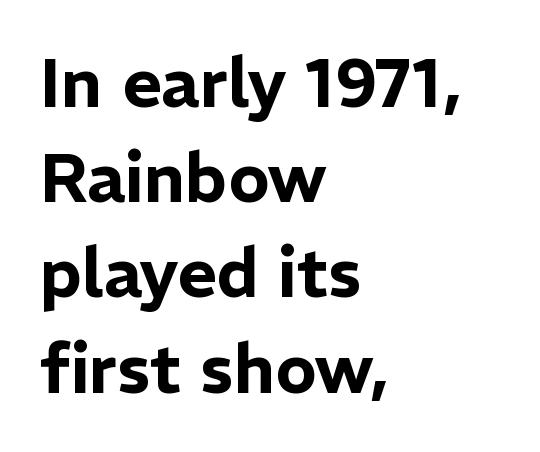
Q: Is the text italic (slanted)? A: No, it is upright.
Q: Is the typeface a serif or a sans-serif typeface? A: Sans-serif.
Q: Is the text underlined? A: No.
Q: How is the paragraph aligned? A: Left-aligned.
Q: Is the spacing between letters normal or unusually wide? A: Normal.
Q: Is the spacing between lines tight, normal or loose? A: Normal.
Q: Width (condensed, normal, or wide)? A: Normal.
Q: Stroke contrast? A: Low.
Q: x-height? A: Medium.
Q: Monospaced? A: No.
